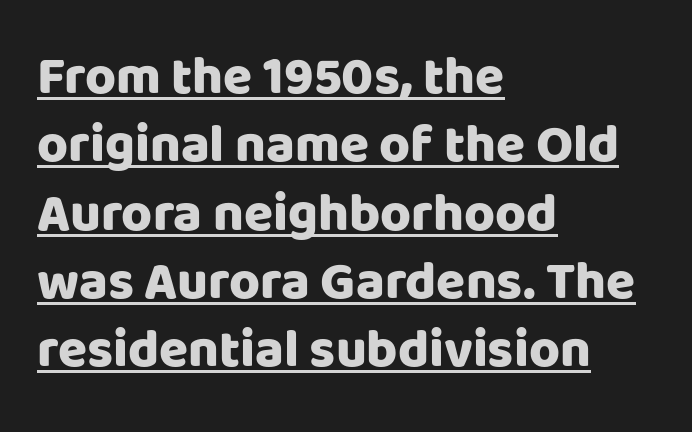
{"serif": "no", "italic": "no", "bold": "yes", "weight": "heavy", "width": "normal", "stroke_contrast": "low", "x_height": "large", "monospaced": "no", "underline": "yes", "align": "left", "line_spacing": "normal", "line_spacing_ratio": 1.29, "letter_spacing": "normal", "letter_spacing_em": 0.0, "glyph_px": 53}
